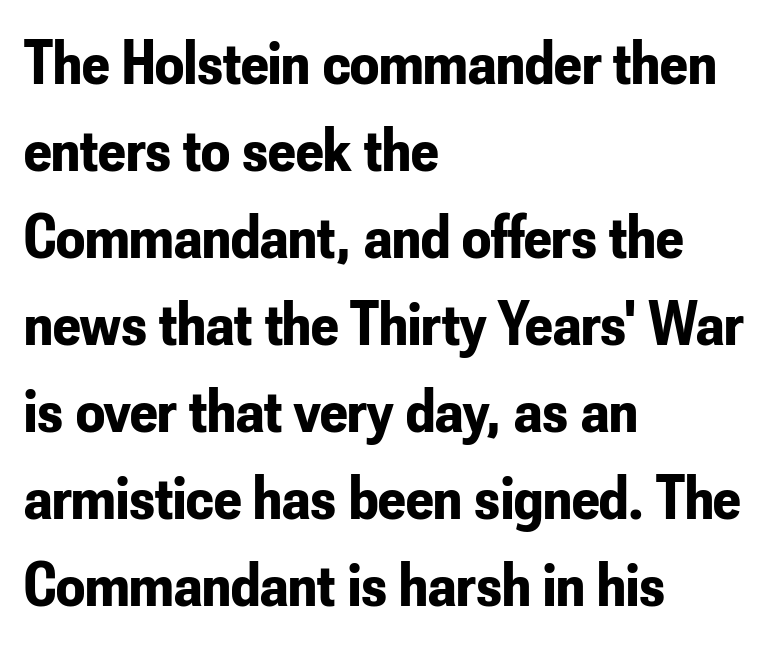
The leading is moderate, giving the passage an even texture. Does the weight exceed regular? Yes, all the way to bold. The passage shown is not underscored anywhere. The axis of the letterforms is exactly vertical.
